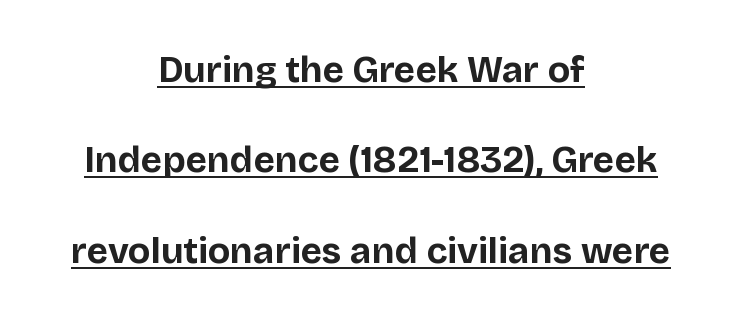
Q: Is the text bold? A: Yes.
Q: Is the text italic (slanted)? A: No, it is upright.
Q: Is the typeface a serif or a sans-serif typeface? A: Sans-serif.
Q: Is the text underlined? A: Yes.
Q: How is the paragraph aligned? A: Centered.
Q: Is the spacing between letters normal or unusually wide? A: Normal.
Q: Is the spacing between lines tight, normal or loose? A: Loose.
Q: Width (condensed, normal, or wide)? A: Normal.
Q: Stroke contrast? A: Low.
Q: x-height? A: Large.
Q: Monospaced? A: No.
